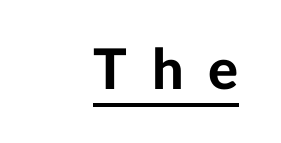
The image shows 56 px bold sans-serif type, upright; set right-aligned, unusually wide letter spacing (+0.44 em), underlined; low stroke contrast and a medium x-height.
